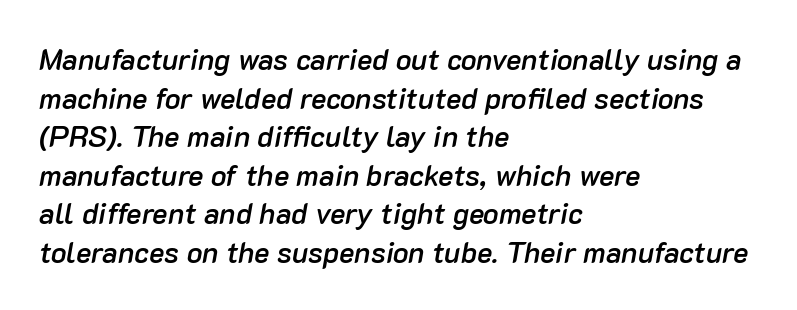
{"italic": "yes", "lean": "right", "slant_degrees": 10, "bold": "semi", "weight": "semibold", "width": "normal", "stroke_contrast": "low", "x_height": "medium", "monospaced": "no", "underline": "no", "align": "left", "line_spacing": "normal", "line_spacing_ratio": 1.33, "letter_spacing": "normal", "letter_spacing_em": 0.0, "glyph_px": 29}
